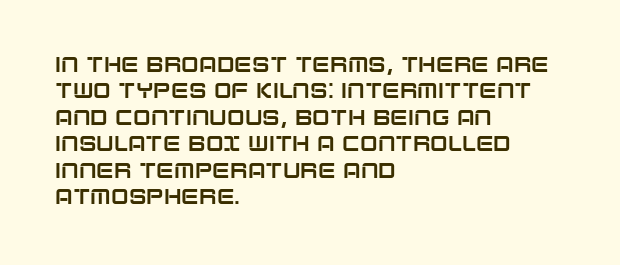
Q: Is the text italic (slanted)? A: No, it is upright.
Q: Is the text underlined? A: No.
Q: How is the paragraph aligned? A: Left-aligned.
Q: Is the spacing between letters normal or unusually wide? A: Normal.
Q: Is the spacing between lines tight, normal or loose? A: Normal.
